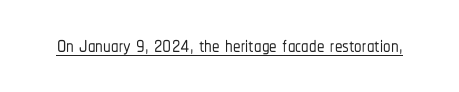
The image shows 30 px condensed sans-serif type, upright; set normal letter spacing, underlined; low stroke contrast and a medium x-height.
